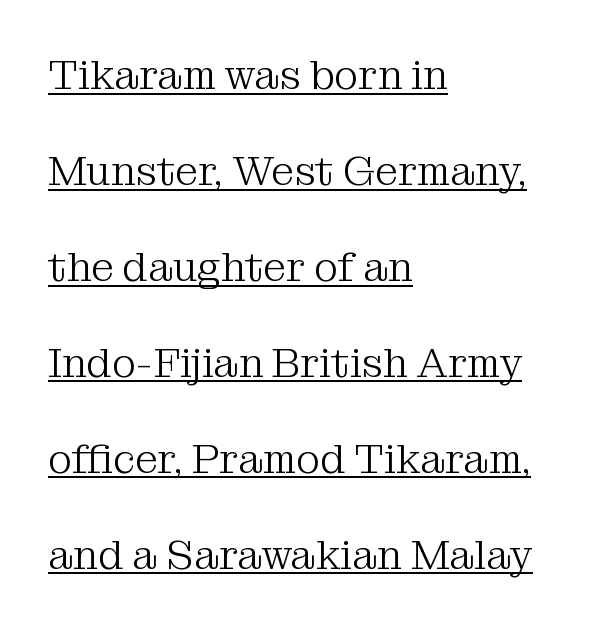
The image shows 41 px light serif type, upright; set left-aligned, loose line spacing (2.34x), normal letter spacing, underlined; medium stroke contrast and a medium x-height.
